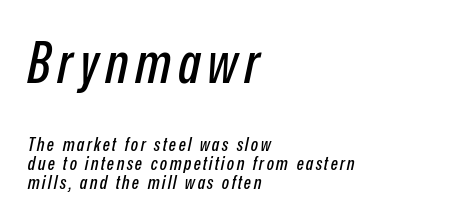
Q: Is the text italic (slanted)? A: Yes, it leans right by about 12 degrees.
Q: Is the text underlined? A: No.
Q: How is the paragraph aligned? A: Left-aligned.
Q: Is the spacing between lines tight, normal or loose? A: Tight.
Q: Which block of text is set in a larger size, the first (top) or the second (bottom)? A: The first (top) one.
Q: Width (condensed, normal, or wide)? A: Condensed.
Q: Stroke contrast? A: Low.
Q: x-height? A: Medium.
Q: Monospaced? A: No.
